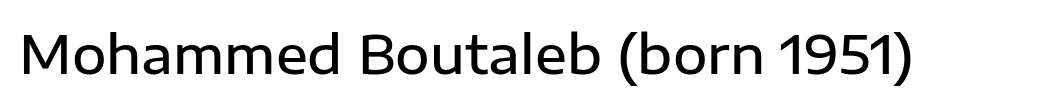
{"serif": "no", "italic": "no", "bold": "semi", "weight": "semibold", "width": "normal", "stroke_contrast": "low", "x_height": "medium", "monospaced": "no", "underline": "no", "letter_spacing": "normal", "letter_spacing_em": 0.0, "glyph_px": 53}
